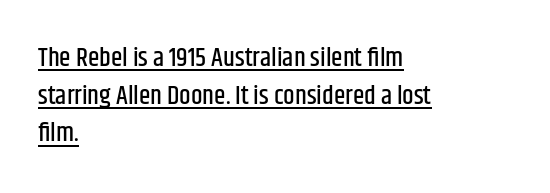
The image shows 26 px text type, upright; set left-aligned, normal line spacing (1.45x), normal letter spacing, underlined.
